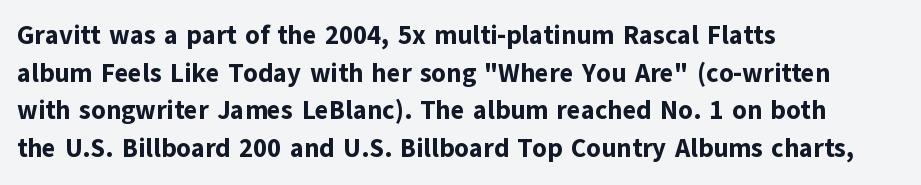
On the weight axis this lands at bold, roughly 700. Words float on clear page, feet unadorned. Interline gaps are of average width in this sample. The rendering keeps characters at their native spacing. In terms of posture, this sample is upright.
